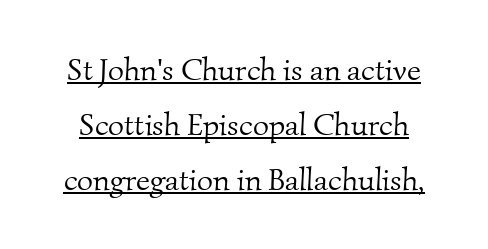
The image shows 31 px light serif type; set line spacing 1.77x, normal letter spacing, underlined; medium stroke contrast and a small x-height.
